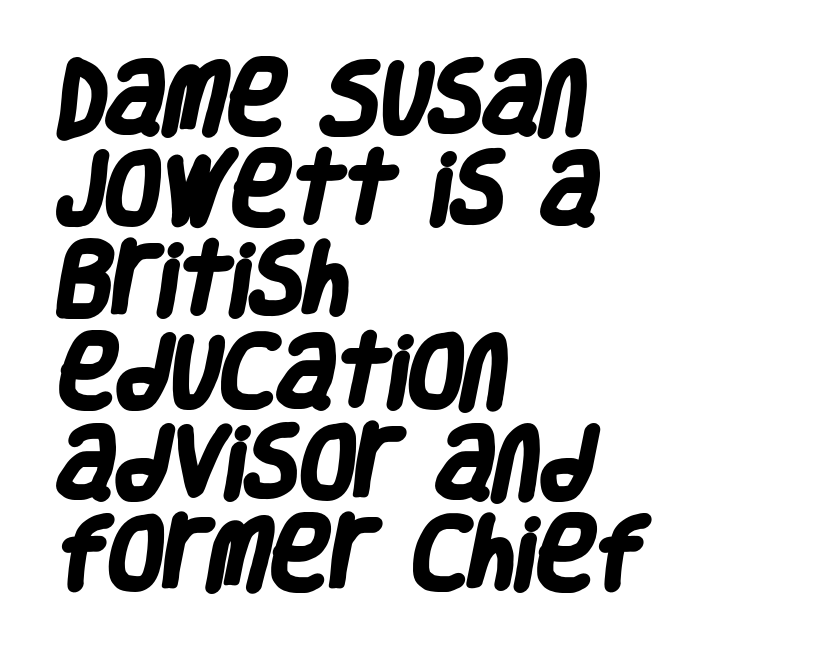
{"serif": "no", "bold": "yes", "weight": "heavy", "width": "condensed", "stroke_contrast": "low", "x_height": "large", "monospaced": "no", "underline": "no", "align": "left", "line_spacing": "tight", "line_spacing_ratio": 1.14, "letter_spacing": "normal", "letter_spacing_em": 0.0, "glyph_px": 80}
